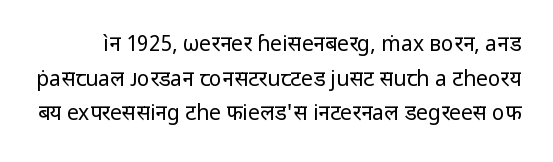
Clear beneath every line of the passage. Students, note that the glyphs here touch the page at normal intervals. Honestly, the row spacing looks completely unremarkable. The lettering stays uniformly vertical, giving the passage a roman look. A light-to-regular cut is what we see here.
